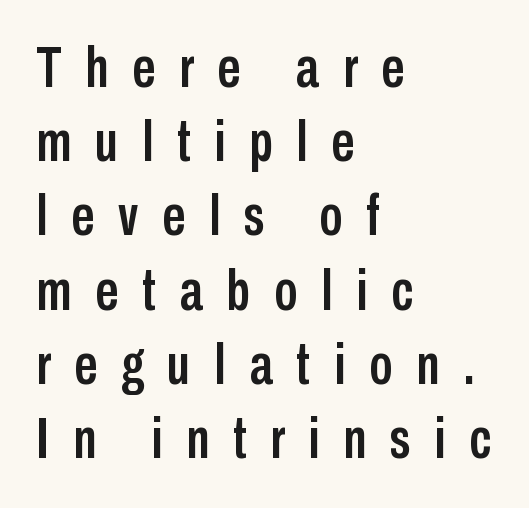
Q: Is the text italic (slanted)? A: No, it is upright.
Q: Is the typeface a serif or a sans-serif typeface? A: Sans-serif.
Q: Is the text underlined? A: No.
Q: How is the paragraph aligned? A: Left-aligned.
Q: Is the spacing between letters normal or unusually wide? A: Unusually wide.
Q: Is the spacing between lines tight, normal or loose? A: Normal.
Q: Width (condensed, normal, or wide)? A: Condensed.
Q: Stroke contrast? A: Low.
Q: x-height? A: Medium.
Q: Monospaced? A: No.
